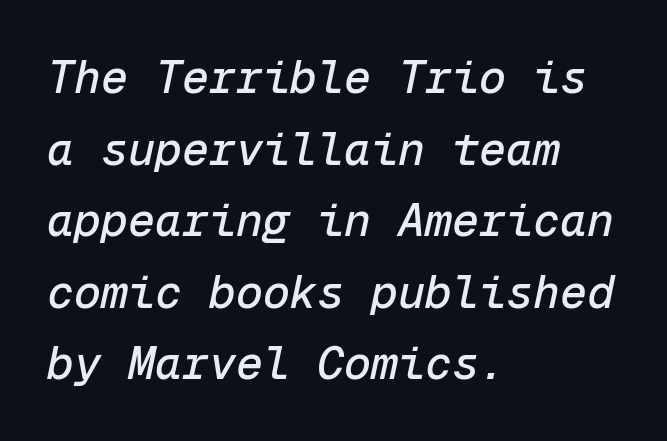
{"italic": "yes", "lean": "right", "slant_degrees": 12, "width": "normal", "stroke_contrast": "low", "x_height": "medium", "monospaced": "yes", "underline": "no", "align": "left", "line_spacing": "normal", "line_spacing_ratio": 1.59, "letter_spacing": "normal", "letter_spacing_em": 0.0, "glyph_px": 45}
